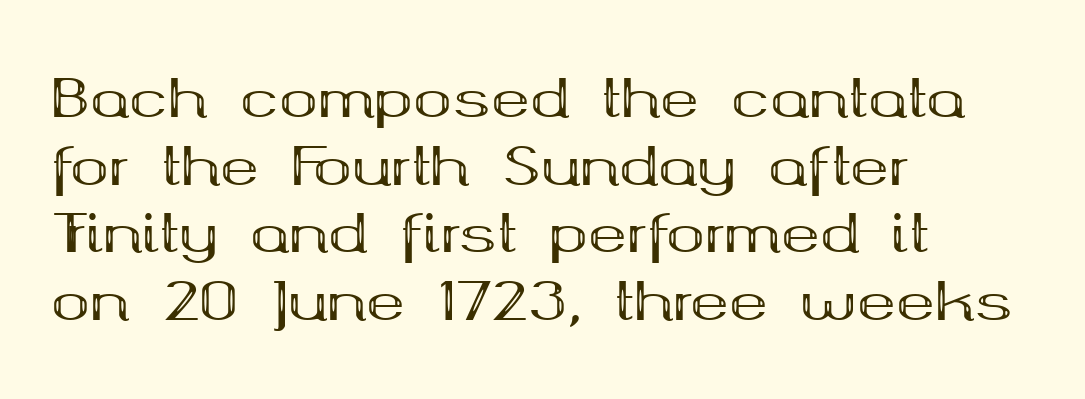
The glyphs are unaccompanied by any horizontal stroke below them. Observe the serifs anchoring each vertical stroke in this sample. The rows are spaced the way most documents space them. Weight check: bold — yes, fully. Posture: vertical. The text block is weighted toward the left margin, trailing off unevenly rightward.
